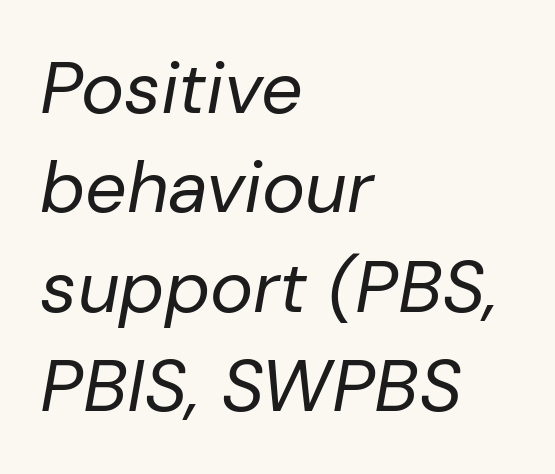
The image shows 73 px regular-weight type, italic (leaning right); set left-aligned, normal line spacing (1.36x), normal letter spacing, not underlined; low stroke contrast and a medium x-height.
